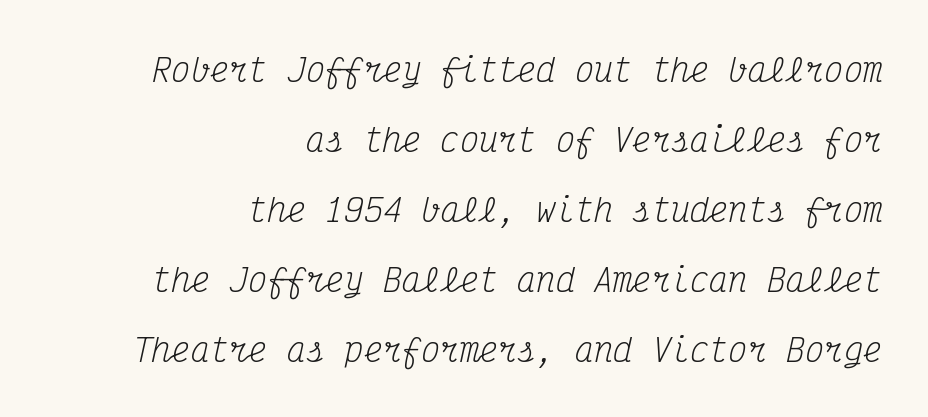
The image shows 32 px regular-weight, condensed serif type, italic (leaning right), monospaced; set right-aligned, loose line spacing (2.19x), normal letter spacing, not underlined; medium stroke contrast and a medium x-height.
